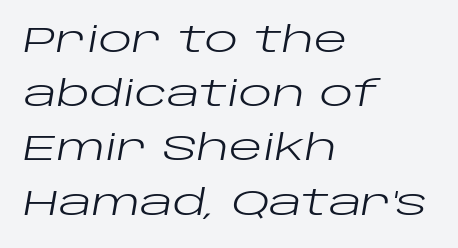
Q: Is the text bold? A: No.
Q: Is the text italic (slanted)? A: Yes, it leans right by about 10 degrees.
Q: Is the text underlined? A: No.
Q: How is the paragraph aligned? A: Left-aligned.
Q: Is the spacing between letters normal or unusually wide? A: Normal.
Q: Is the spacing between lines tight, normal or loose? A: Normal.
Q: Width (condensed, normal, or wide)? A: Wide.
Q: Stroke contrast? A: Low.
Q: x-height? A: Large.
Q: Monospaced? A: No.
